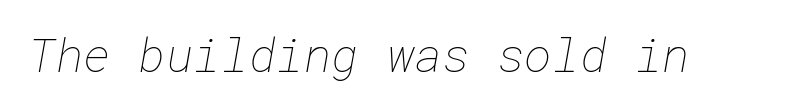
{"bold": "no", "weight": "thin", "width": "normal", "stroke_contrast": "low", "x_height": "medium", "underline": "no", "letter_spacing": "normal", "letter_spacing_em": 0.0, "glyph_px": 47}
